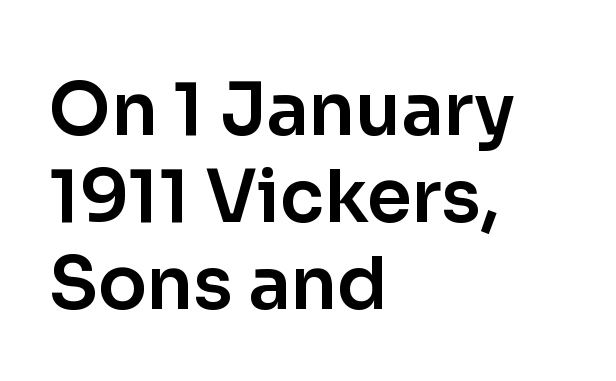
The image shows 72 px sans-serif type, upright; set left-aligned, line spacing 1.21x, normal letter spacing, not underlined; low stroke contrast and a medium x-height.
